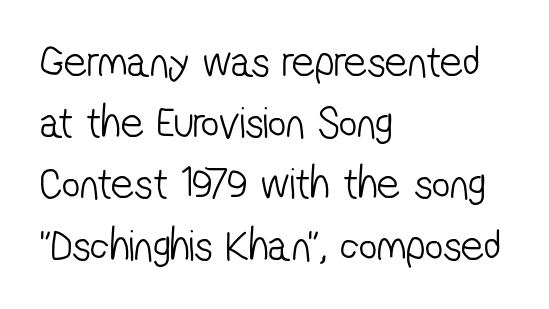
Q: Is the text bold? A: No.
Q: Is the typeface a serif or a sans-serif typeface? A: Sans-serif.
Q: Is the text underlined? A: No.
Q: How is the paragraph aligned? A: Left-aligned.
Q: Is the spacing between letters normal or unusually wide? A: Normal.
Q: Is the spacing between lines tight, normal or loose? A: Normal.
Q: Width (condensed, normal, or wide)? A: Condensed.
Q: Stroke contrast? A: Low.
Q: x-height? A: Medium.
Q: Monospaced? A: No.
